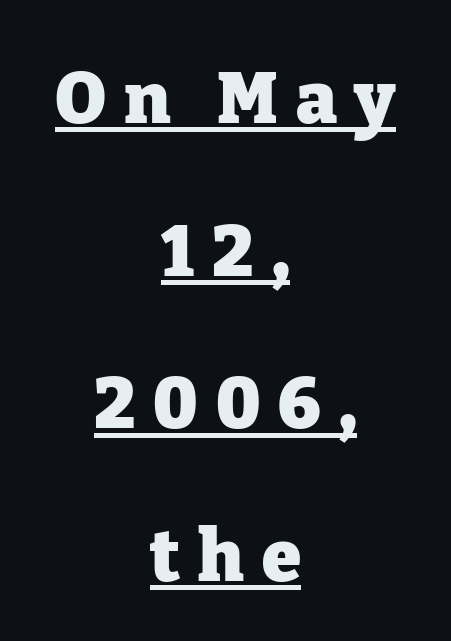
The image shows 71 px heavy serif type, upright; set centered, loose line spacing (2.15x), unusually wide letter spacing (+0.25 em), underlined; low stroke contrast and a medium x-height.
